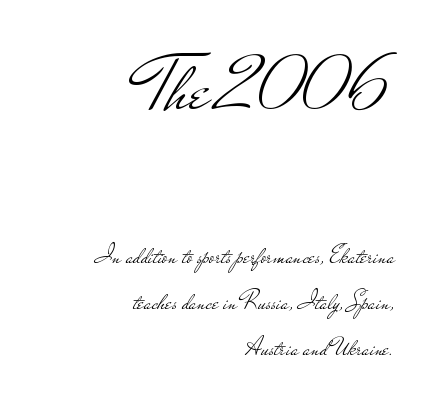
Q: Is the text bold? A: No.
Q: Is the text italic (slanted)? A: Yes.
Q: Is the typeface a serif or a sans-serif typeface? A: Sans-serif.
Q: Is the text underlined? A: No.
Q: How is the paragraph aligned? A: Right-aligned.
Q: Is the spacing between letters normal or unusually wide? A: Normal.
Q: Which block of text is set in a larger size, the first (top) or the second (bottom)? A: The first (top) one.
Q: Width (condensed, normal, or wide)? A: Wide.
Q: Stroke contrast? A: Low.
Q: x-height? A: Small.
Q: Monospaced? A: No.
